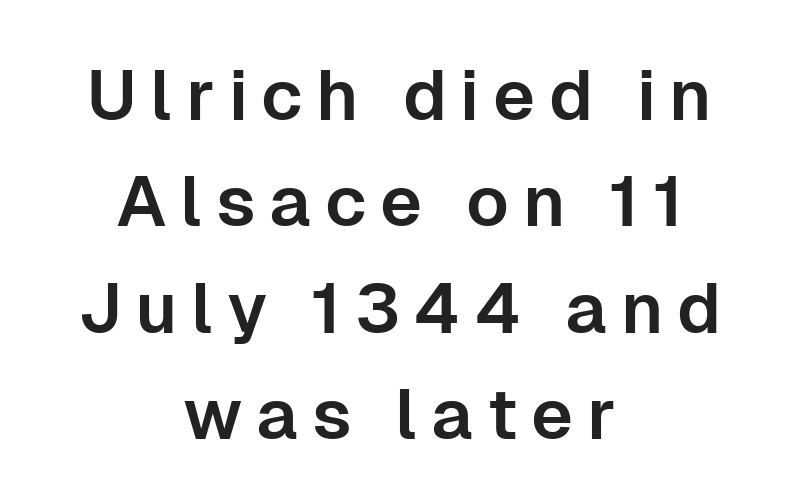
The image shows 71 px sans-serif type, upright; set centered, normal line spacing (1.5x), not underlined; low stroke contrast and a medium x-height.
